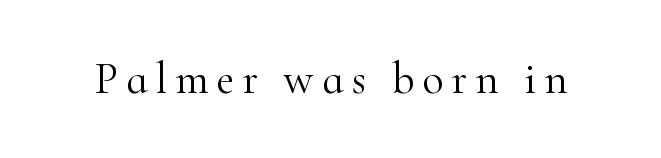
{"serif": "yes", "italic": "no", "bold": "no", "weight": "light", "width": "normal", "stroke_contrast": "high", "x_height": "small", "monospaced": "no", "underline": "no", "glyph_px": 44}
